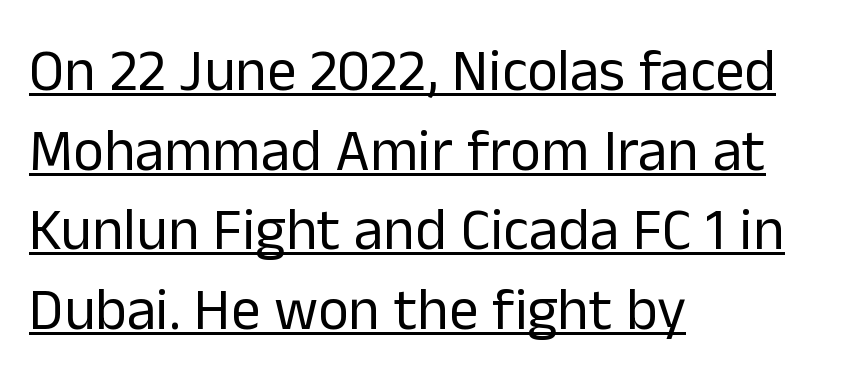
Q: Is the text bold? A: No.
Q: Is the text italic (slanted)? A: No, it is upright.
Q: Is the typeface a serif or a sans-serif typeface? A: Sans-serif.
Q: Is the text underlined? A: Yes.
Q: How is the paragraph aligned? A: Left-aligned.
Q: Is the spacing between letters normal or unusually wide? A: Normal.
Q: Is the spacing between lines tight, normal or loose? A: Normal.
Q: Width (condensed, normal, or wide)? A: Normal.
Q: Stroke contrast? A: Low.
Q: x-height? A: Medium.
Q: Monospaced? A: No.
